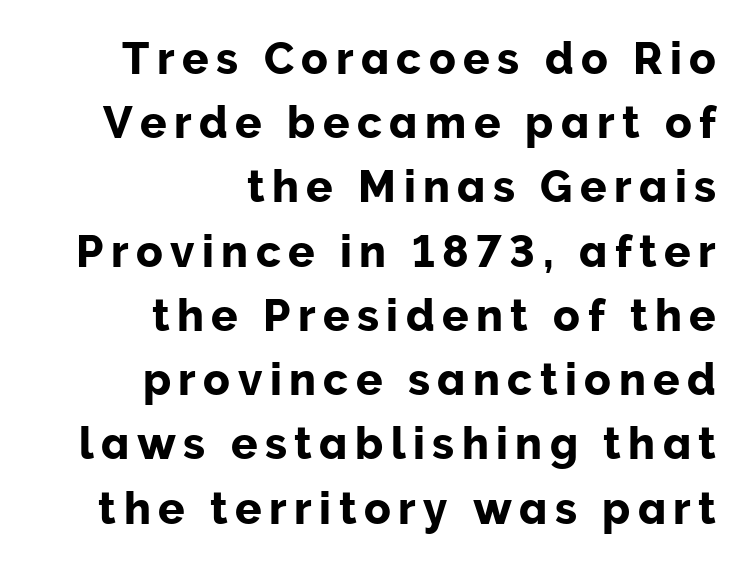
Interline gaps are of average width in this sample. The font's upright variant was chosen for this text. In CSS terms this would be text-align: right. The glyphs are unaccompanied by any horizontal stroke below them. Think of a printed novel: that variable character pitch is what you see here.
